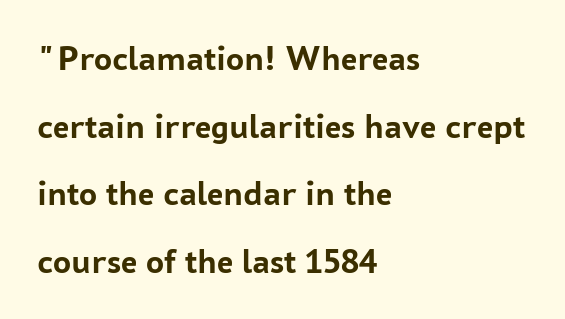
Which margin do the lines hug? The left one — the right edge is uneven. Varying glyph widths throughout — classic text-font behaviour. Characters follow at the spacing the type designer built in. You can tell it's not italic because the verticals are truly vertical. The space directly below the letters is spotless. To sum up the face: it is a sans, with no serifs.
